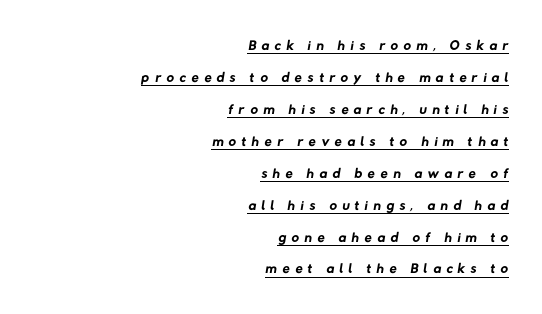
A typesetter would call this leading conventional body-copy spacing. No letter is thick-stroked: the sample isn't bold. Typeset ragged left — the right edge is the straight one. Short note: letters widely spaced. The glyphs are accompanied by a horizontal stroke just below them.
